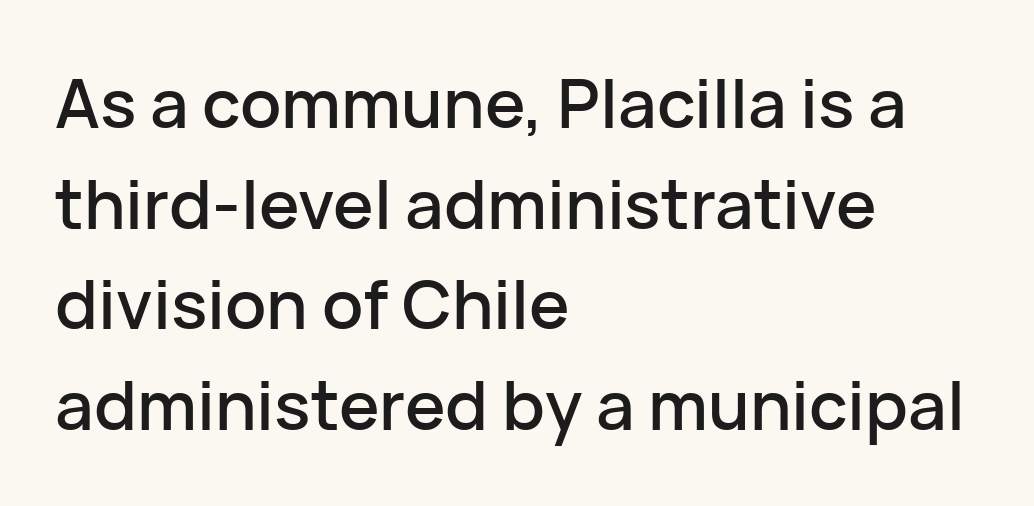
The image shows 68 px sans-serif type, upright; set left-aligned, normal line spacing (1.48x), normal letter spacing, not underlined; low stroke contrast and a medium x-height.
